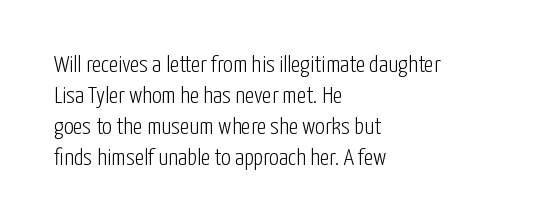
Q: Is the text bold? A: No.
Q: Is the text italic (slanted)? A: No, it is upright.
Q: Is the text underlined? A: No.
Q: How is the paragraph aligned? A: Left-aligned.
Q: Is the spacing between letters normal or unusually wide? A: Normal.
Q: Is the spacing between lines tight, normal or loose? A: Normal.
